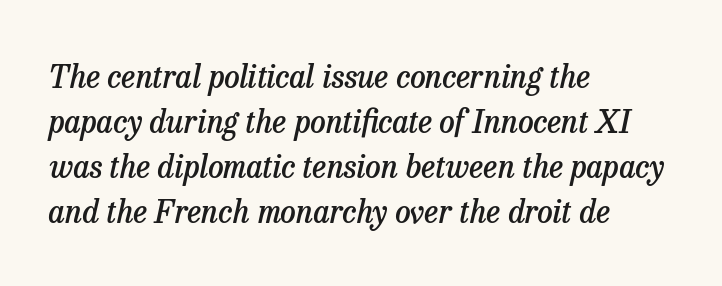
The letters are semibold — heavier than regular but short of a full bold. Serif or sans? Serif — the stroke terminals have little feet. In CSS terms this would be text-align: left. How would I describe the line gaps? Plain and ordinary.
